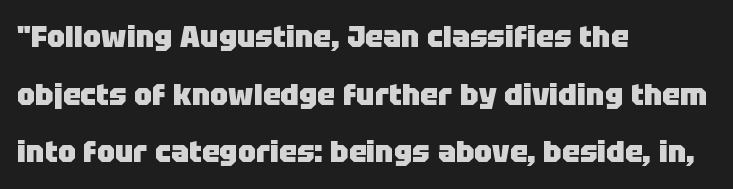
Q: Is the text bold? A: Yes.
Q: Is the text italic (slanted)? A: No, it is upright.
Q: Is the typeface a serif or a sans-serif typeface? A: Sans-serif.
Q: Is the text underlined? A: No.
Q: How is the paragraph aligned? A: Left-aligned.
Q: Is the spacing between letters normal or unusually wide? A: Normal.
Q: Is the spacing between lines tight, normal or loose? A: Loose.
Q: Width (condensed, normal, or wide)? A: Normal.
Q: Stroke contrast? A: Low.
Q: x-height? A: Large.
Q: Monospaced? A: No.
